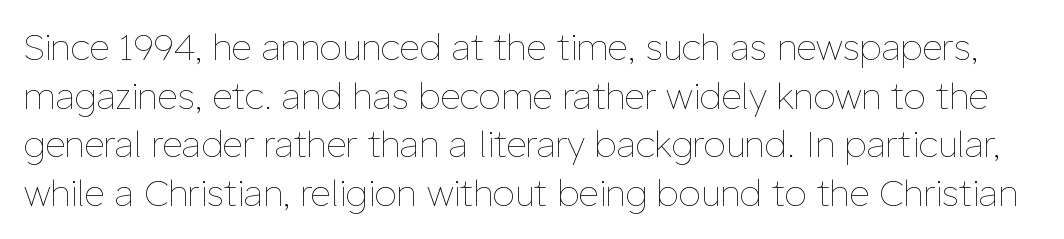
Each word holds together tightly as a unit, with standard inter-letter gaps. No word sits above an underline. This sample has the flowing, uneven cadence of proportional lettering. The type sits square on the baseline with zero lean. The characters are drawn with everyday or finer stroke widths. The rendering uses a moderate line-height, typical for paragraphs.
